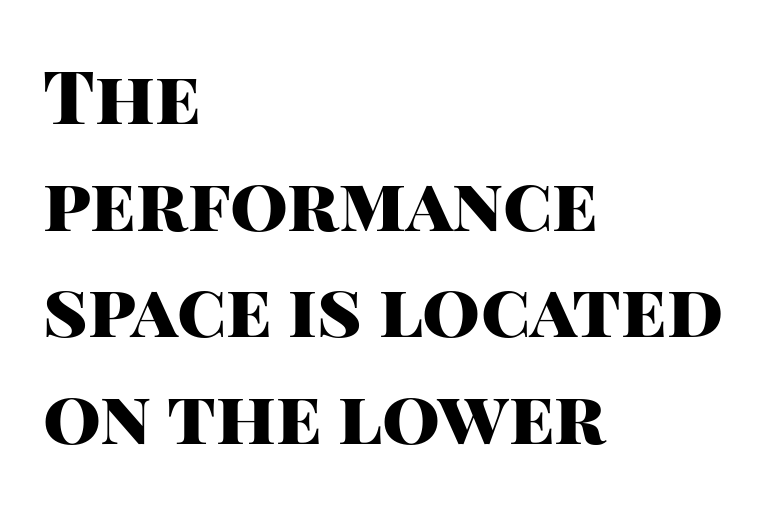
Q: Is the text bold? A: Yes.
Q: Is the text italic (slanted)? A: No, it is upright.
Q: Is the typeface a serif or a sans-serif typeface? A: Sans-serif.
Q: Is the text underlined? A: No.
Q: How is the paragraph aligned? A: Left-aligned.
Q: Is the spacing between letters normal or unusually wide? A: Normal.
Q: Is the spacing between lines tight, normal or loose? A: Normal.
Q: Width (condensed, normal, or wide)? A: Normal.
Q: Stroke contrast? A: High.
Q: x-height? A: Large.
Q: Monospaced? A: No.
